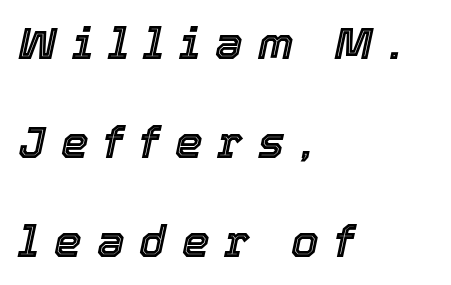
The image shows 44 px text type, italic (leaning right); set left-aligned, loose line spacing (2.25x), unusually wide letter spacing (+0.34 em), not underlined; a medium x-height.
